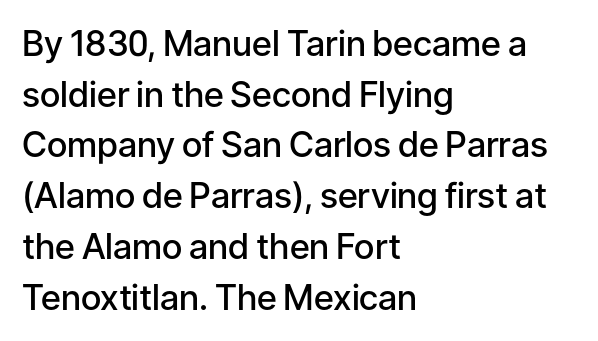
The image shows 35 px semibold sans-serif type, upright; set left-aligned, normal line spacing (1.45x), normal letter spacing, not underlined; low stroke contrast and a medium x-height.
